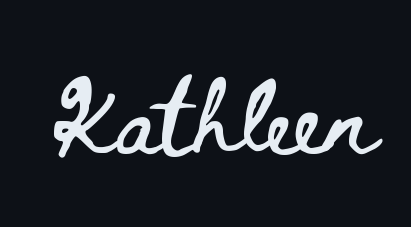
Underlining? Definitely not there. Students, note that the glyphs here touch the page at normal intervals. These lines are rendered in a variable-pitch font.
